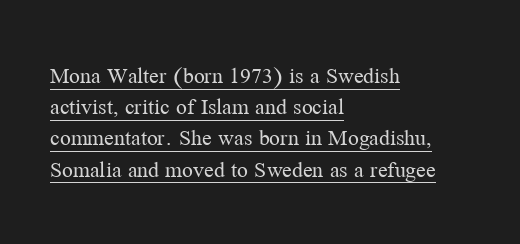
The image shows 24 px text type, upright; set left-aligned, normal line spacing (1.3x), normal letter spacing, underlined.
